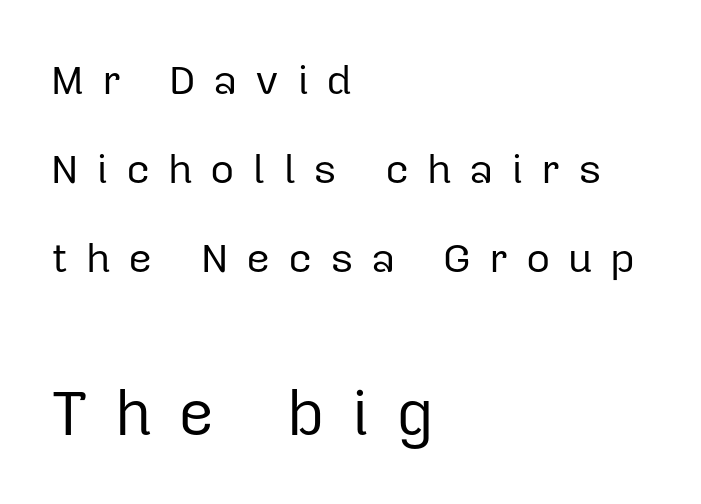
{"serif": "no", "italic": "no", "bold": "no", "weight": "regular", "width": "normal", "stroke_contrast": "low", "x_height": "medium", "monospaced": "no", "underline": "no", "align": "left", "line_spacing": "loose", "line_spacing_ratio": 2.12, "letter_spacing": "wide", "letter_spacing_em": 0.42, "larger_block": "second", "size_ratio": 1.5, "glyph_px": 63}
